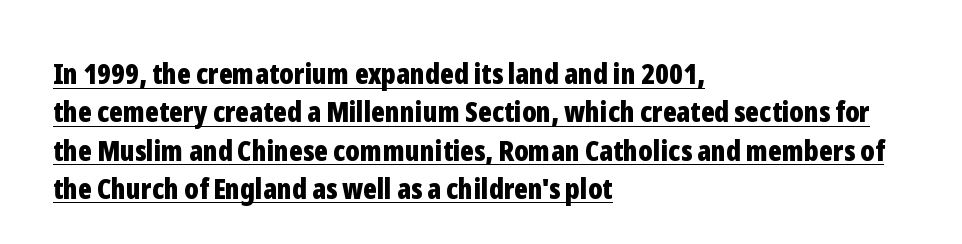
The image shows 29 px bold, condensed sans-serif type, upright; set left-aligned, normal line spacing (1.32x), normal letter spacing, underlined; low stroke contrast and a medium x-height.
